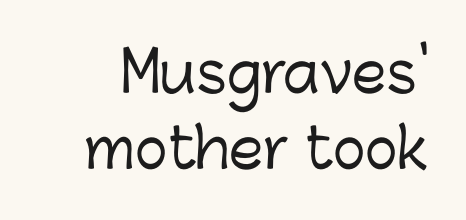
{"serif": "no", "italic": "no", "width": "normal", "stroke_contrast": "low", "x_height": "medium", "monospaced": "no", "underline": "no", "line_spacing": "normal", "line_spacing_ratio": 1.39, "letter_spacing": "normal", "letter_spacing_em": 0.0, "glyph_px": 55}
